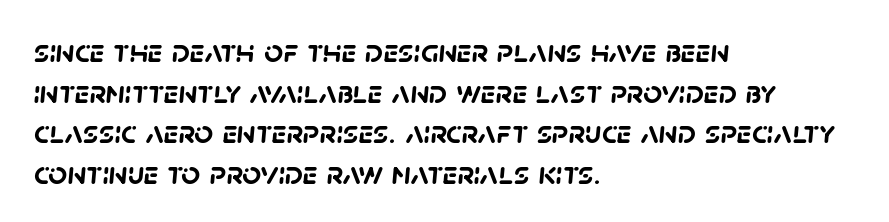
This rendering leaves character spacing at its baseline value. Words float on clear page, feet unadorned. Here the designer chose a conventional face with non-uniform glyph widths. The passage is arranged the way most books set body copy — flush left. The characters look thick and weighty, a clear bold. The characters display no serif detailing; their extremities are plain.
